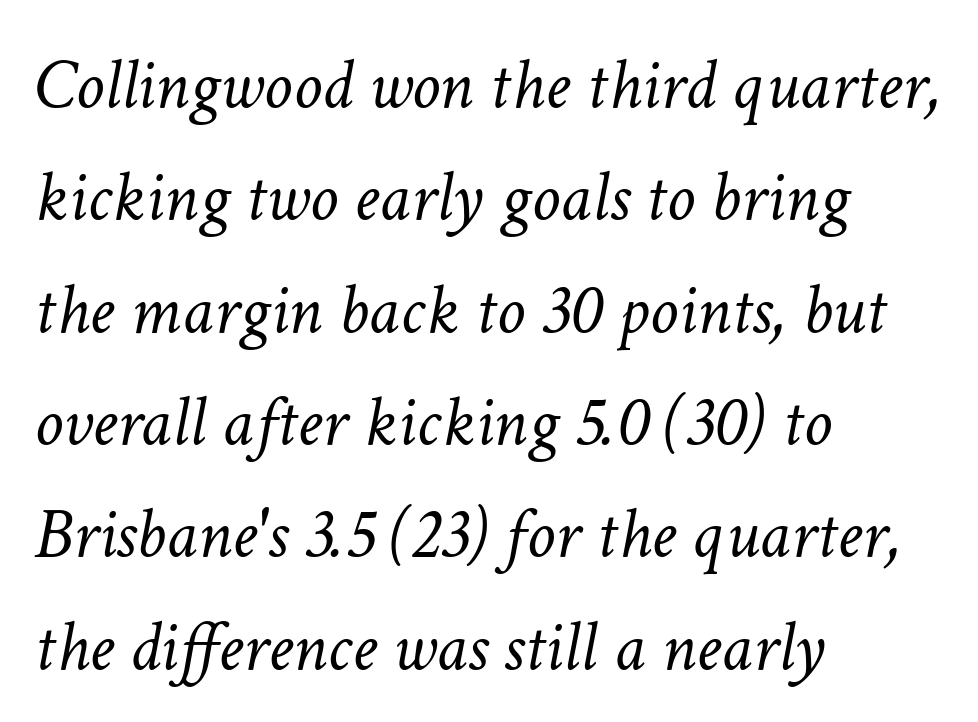
Proportional: the letters do not fall into vertical columns. Caption: multi-line text, flush left, ragged right. Evenly set lines give the paragraph a standard silhouette. Stems here are at most as thick as an everyday book face. You can tell it's italic because the verticals aren't actually vertical.
